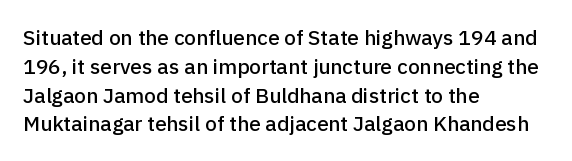
The compositor pushed each line to the left boundary. The strip under each line holds only bare page. When letters stand straight like this, we call the style roman or upright. Letter spacing: default. In terms of leading, this rendering sits right in the middle.
